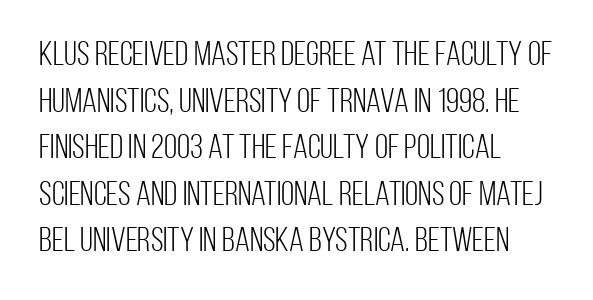
{"serif": "no", "italic": "no", "bold": "no", "weight": "light", "width": "condensed", "stroke_contrast": "low", "x_height": "large", "monospaced": "no", "underline": "no", "align": "left", "line_spacing": "normal", "line_spacing_ratio": 1.37, "letter_spacing": "normal", "letter_spacing_em": 0.0, "glyph_px": 34}
